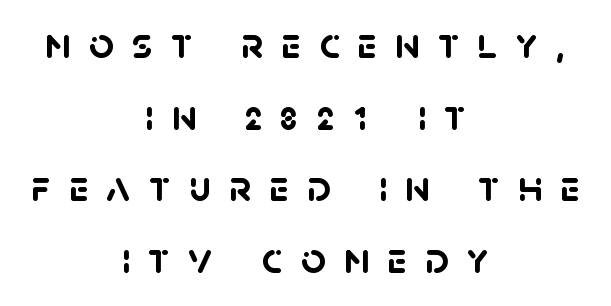
The image shows 44 px semibold sans-serif type; set centered, normal line spacing (1.63x), unusually wide letter spacing (+0.41 em), not underlined; low stroke contrast and a large x-height.
